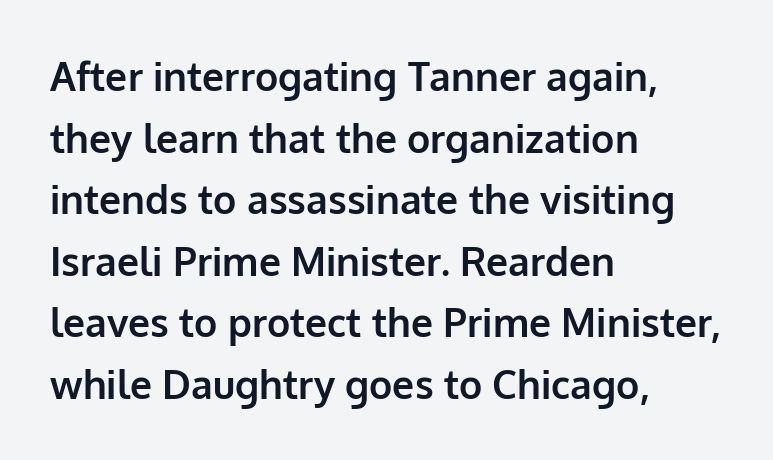
Q: Is the text bold? A: Yes.
Q: Is the text italic (slanted)? A: No, it is upright.
Q: Is the typeface a serif or a sans-serif typeface? A: Sans-serif.
Q: Is the text underlined? A: No.
Q: How is the paragraph aligned? A: Left-aligned.
Q: Is the spacing between letters normal or unusually wide? A: Normal.
Q: Is the spacing between lines tight, normal or loose? A: Normal.
Q: Width (condensed, normal, or wide)? A: Normal.
Q: Stroke contrast? A: Low.
Q: x-height? A: Medium.
Q: Monospaced? A: No.
